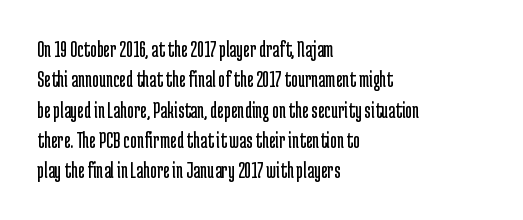
{"italic": "no", "bold": "no", "underline": "no", "align": "left", "line_spacing": "normal", "line_spacing_ratio": 1.32, "letter_spacing": "normal", "letter_spacing_em": 0.0, "glyph_px": 23}
